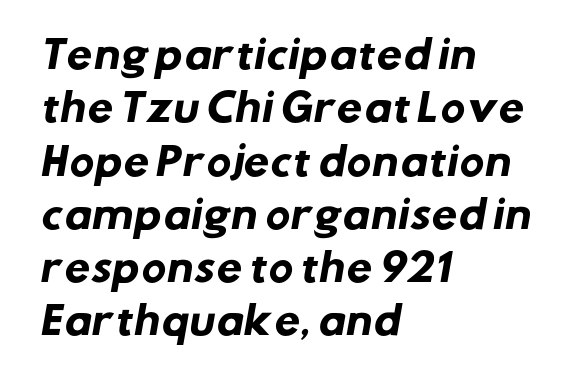
{"serif": "no", "bold": "yes", "weight": "heavy", "width": "normal", "stroke_contrast": "low", "x_height": "medium", "monospaced": "no", "underline": "no", "align": "left", "line_spacing": "normal", "line_spacing_ratio": 1.44, "letter_spacing": "normal", "letter_spacing_em": 0.0, "glyph_px": 37}
